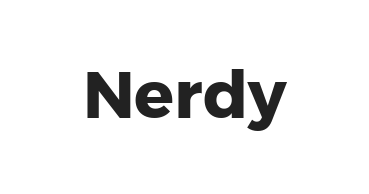
The image shows 66 px heavy sans-serif type, upright; set normal letter spacing, not underlined; low stroke contrast and a medium x-height.
